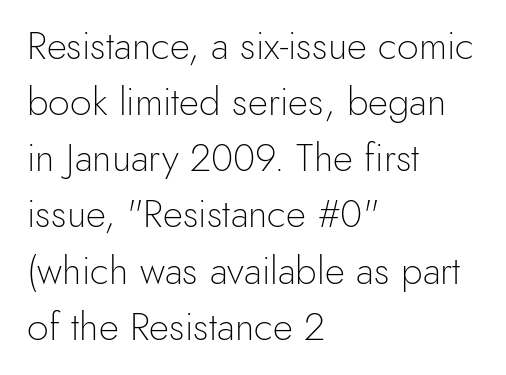
Here the designer chose a conventional face with non-uniform glyph widths. It's the straight-up-and-down kind of type. Lines of text with bare space underneath. The glyphs in this specimen are sans serif. Quick note: interline space is typical.
